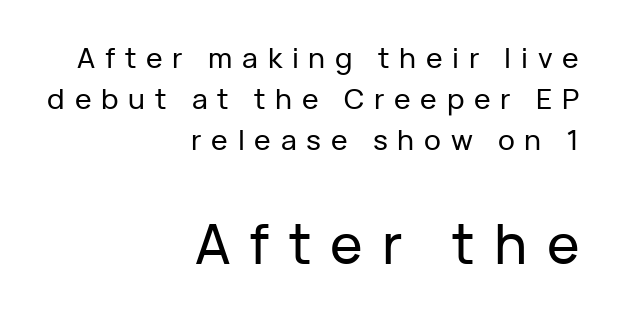
Designer's note — italics off, roman on. The lines in this sample share a right terminus and differ only in where they begin. The face used here is proportionally spaced, like ordinary book or web type. If you measured baseline to baseline, you'd find a middling distance. Any mark beneath the type? The region is blank.
